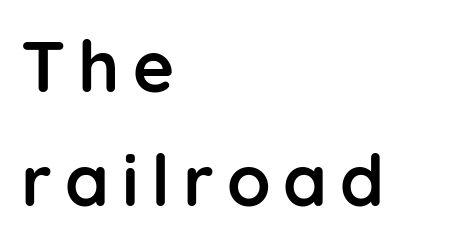
Q: Is the text bold? A: Yes.
Q: Is the text italic (slanted)? A: No, it is upright.
Q: Is the typeface a serif or a sans-serif typeface? A: Sans-serif.
Q: Is the text underlined? A: No.
Q: How is the paragraph aligned? A: Left-aligned.
Q: Is the spacing between lines tight, normal or loose? A: Normal.
Q: Width (condensed, normal, or wide)? A: Normal.
Q: Stroke contrast? A: Low.
Q: x-height? A: Medium.
Q: Monospaced? A: No.
